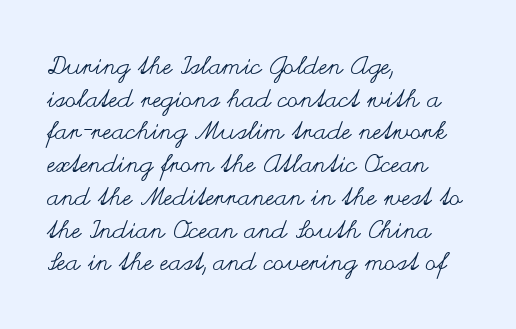
What's the leading like? Ordinary, nothing unusual. The passage shown has conventional tracking throughout. The passage is arranged the way most books set body copy — flush left.
